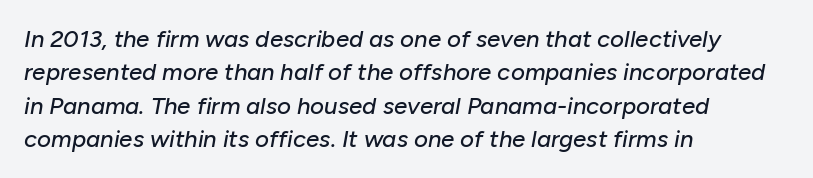
Letter spacing: default. These lines sit exactly where default settings would place them. Looking at the ascenders, they clearly lean. Glance below the letters and you will spot only blank space.
